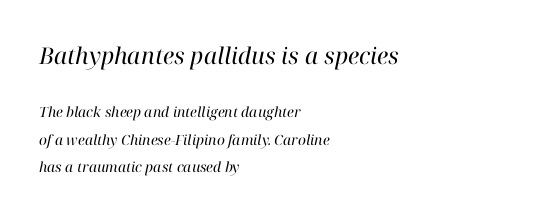
The image shows 23 px text type, italic (leaning right); set left-aligned, loose line spacing (1.96x), normal letter spacing, not underlined; the first (top) block is 1.64x larger.
